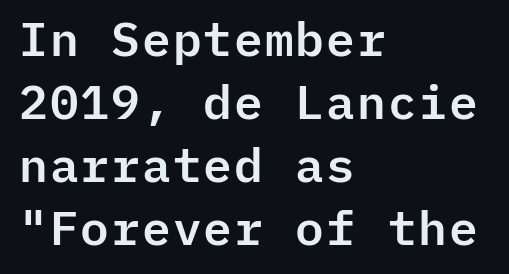
Q: Is the text italic (slanted)? A: No, it is upright.
Q: Is the typeface a serif or a sans-serif typeface? A: Sans-serif.
Q: Is the text underlined? A: No.
Q: How is the paragraph aligned? A: Left-aligned.
Q: Is the spacing between letters normal or unusually wide? A: Normal.
Q: Is the spacing between lines tight, normal or loose? A: Normal.
Q: Width (condensed, normal, or wide)? A: Normal.
Q: Stroke contrast? A: Low.
Q: x-height? A: Medium.
Q: Monospaced? A: Yes.
